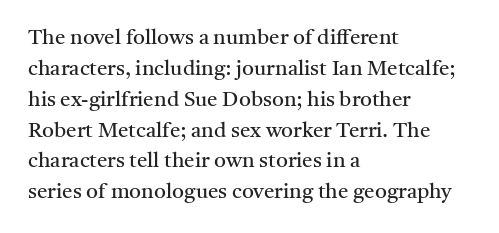
The image shows 21 px text type, upright; set left-aligned, normal line spacing (1.47x), normal letter spacing, not underlined.
